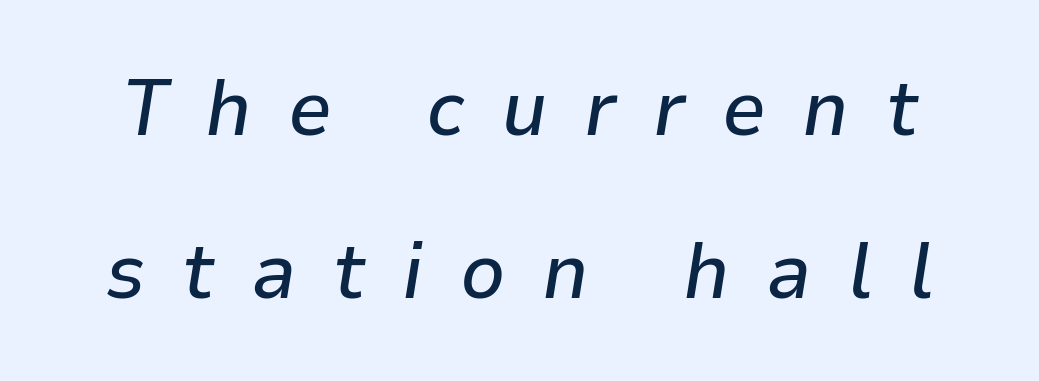
{"italic": "yes", "lean": "right", "slant_degrees": 9, "width": "normal", "stroke_contrast": "low", "x_height": "medium", "monospaced": "no", "underline": "no", "line_spacing": "loose", "line_spacing_ratio": 2.06, "letter_spacing": "wide", "letter_spacing_em": 0.46, "glyph_px": 79}
